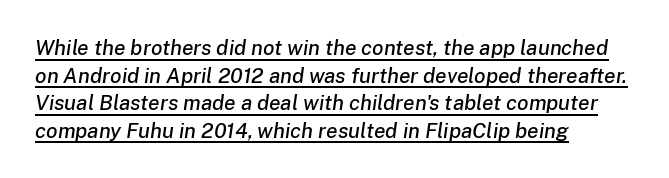
{"italic": "yes", "lean": "right", "slant_degrees": 8, "underline": "yes", "align": "left", "line_spacing": "normal", "line_spacing_ratio": 1.31, "letter_spacing": "normal", "letter_spacing_em": 0.0, "glyph_px": 21}
